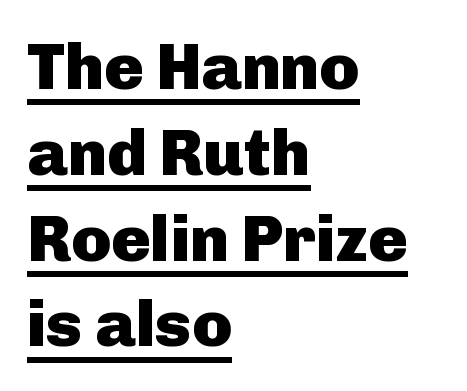
Q: Is the text bold? A: Yes.
Q: Is the text italic (slanted)? A: No, it is upright.
Q: Is the typeface a serif or a sans-serif typeface? A: Sans-serif.
Q: Is the text underlined? A: Yes.
Q: How is the paragraph aligned? A: Left-aligned.
Q: Is the spacing between letters normal or unusually wide? A: Normal.
Q: Is the spacing between lines tight, normal or loose? A: Normal.
Q: Width (condensed, normal, or wide)? A: Normal.
Q: Stroke contrast? A: Low.
Q: x-height? A: Medium.
Q: Monospaced? A: No.
